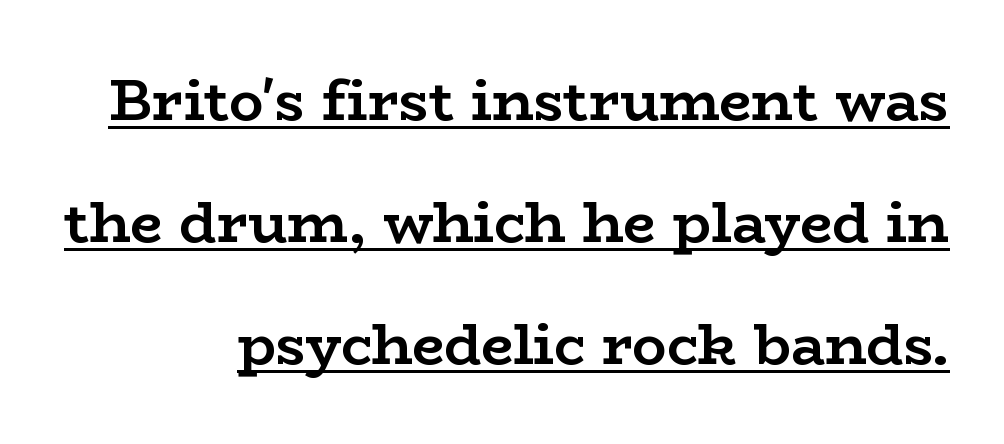
The image shows 57 px semibold, wide serif type, upright; set right-aligned, loose line spacing (2.14x), normal letter spacing, underlined; low stroke contrast and a medium x-height.
